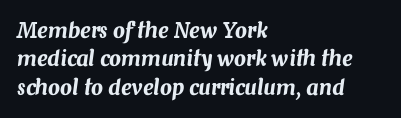
{"italic": "yes", "lean": "right", "slant_degrees": 7, "underline": "no", "align": "left", "line_spacing": "normal", "line_spacing_ratio": 1.35, "letter_spacing": "normal", "letter_spacing_em": 0.0, "glyph_px": 21}
